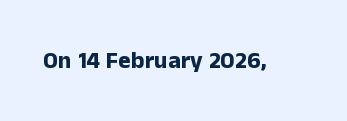
{"italic": "no", "bold": "yes", "underline": "no", "letter_spacing": "normal", "letter_spacing_em": 0.0, "glyph_px": 24}
